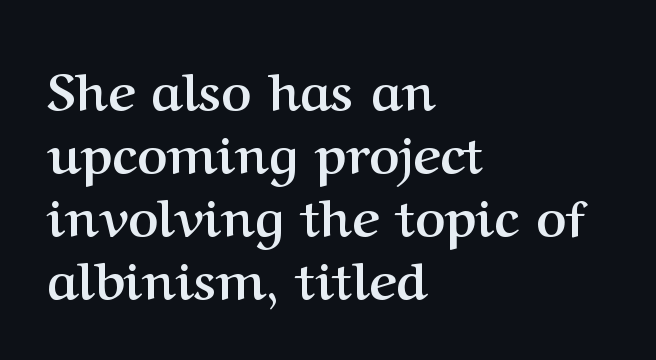
Left-aligned paragraph, ragged on the right. Is the type bold? Yes — the strokes are clearly thick and heavy. Do the letters lean? They stand straight. Descenders hang freely into open space. Do the characters align in a grid? No, the font is proportional.
